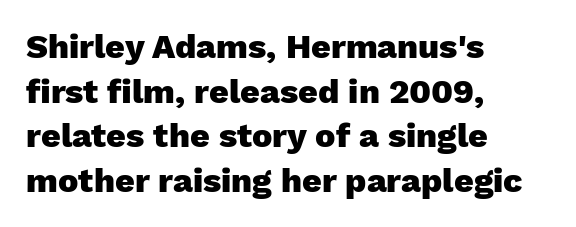
Q: Is the text bold? A: Yes.
Q: Is the text italic (slanted)? A: No, it is upright.
Q: Is the typeface a serif or a sans-serif typeface? A: Sans-serif.
Q: Is the text underlined? A: No.
Q: How is the paragraph aligned? A: Left-aligned.
Q: Is the spacing between letters normal or unusually wide? A: Normal.
Q: Is the spacing between lines tight, normal or loose? A: Normal.
Q: Width (condensed, normal, or wide)? A: Normal.
Q: Stroke contrast? A: Low.
Q: x-height? A: Medium.
Q: Monospaced? A: No.
